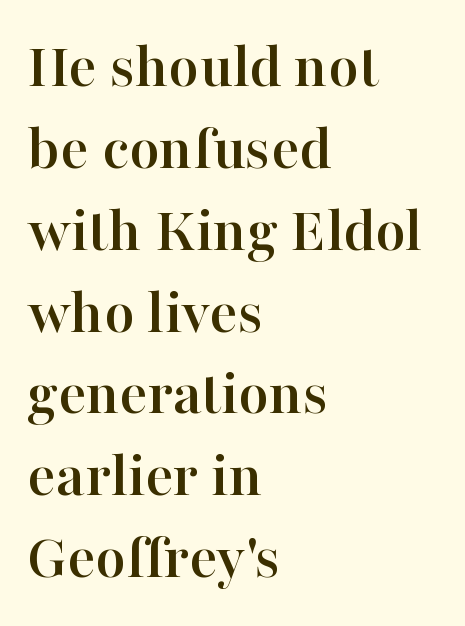
The image shows 66 px serif type, upright; set left-aligned, line spacing 1.24x, normal letter spacing, not underlined; high stroke contrast and a medium x-height.
